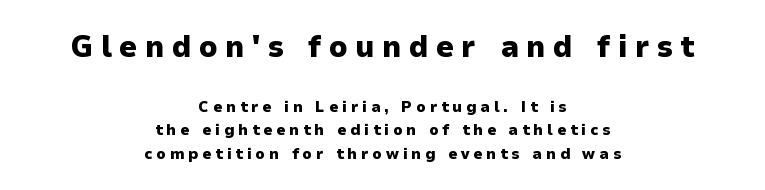
A student would call this center alignment; a typographer would say set centered. Top chunk: large. Bottom chunk: small. The line-height multiplier appears to be the usual default. You could not count columns in this text — the font is proportionally spaced. The gap between lines stays unmarked.
